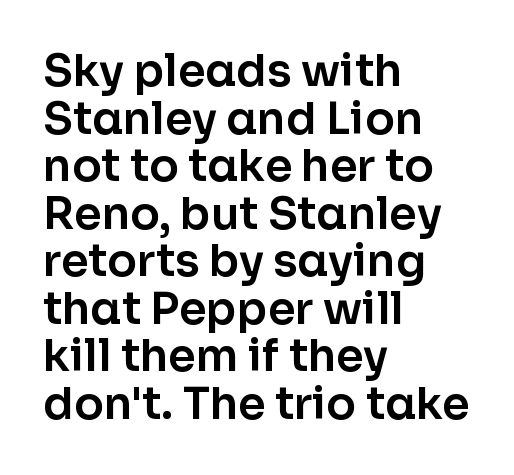
Q: Is the text italic (slanted)? A: No, it is upright.
Q: Is the typeface a serif or a sans-serif typeface? A: Sans-serif.
Q: Is the text underlined? A: No.
Q: How is the paragraph aligned? A: Left-aligned.
Q: Is the spacing between letters normal or unusually wide? A: Normal.
Q: Is the spacing between lines tight, normal or loose? A: Tight.
Q: Width (condensed, normal, or wide)? A: Normal.
Q: Stroke contrast? A: Low.
Q: x-height? A: Medium.
Q: Monospaced? A: No.
